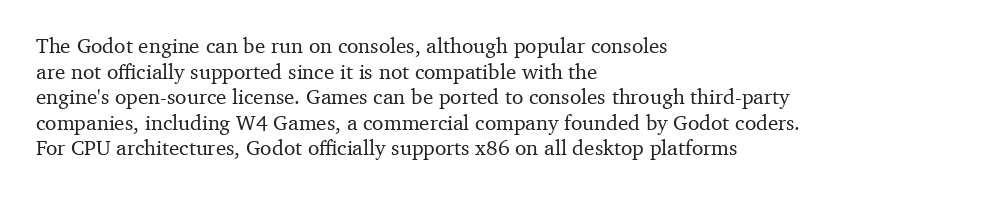
{"italic": "no", "underline": "no", "align": "left", "line_spacing_ratio": 1.22, "letter_spacing": "normal", "letter_spacing_em": 0.0, "glyph_px": 21}
